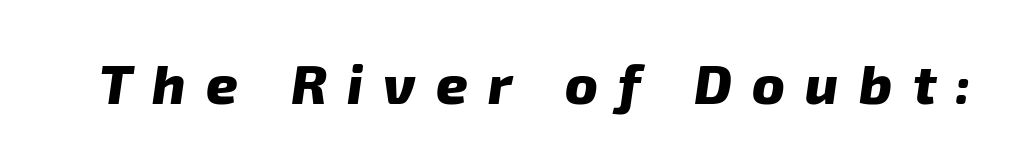
{"italic": "yes", "lean": "right", "slant_degrees": 8, "bold": "yes", "weight": "heavy", "width": "normal", "stroke_contrast": "low", "x_height": "medium", "monospaced": "no", "underline": "no", "letter_spacing": "wide", "letter_spacing_em": 0.37, "glyph_px": 55}
